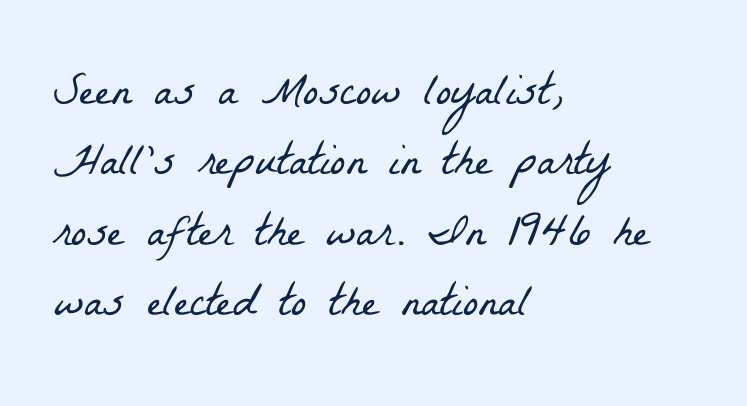
The image shows 46 px light, condensed serif type; set left-aligned, normal line spacing (1.53x), normal letter spacing, not underlined; low stroke contrast and a medium x-height.
